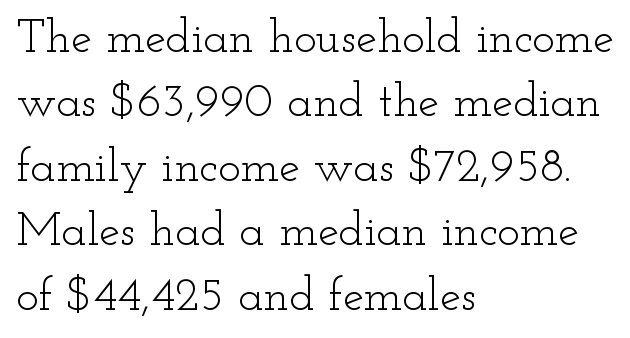
The image shows 47 px light, wide serif type, upright; set left-aligned, normal line spacing (1.37x), normal letter spacing, not underlined; low stroke contrast and a small x-height.
